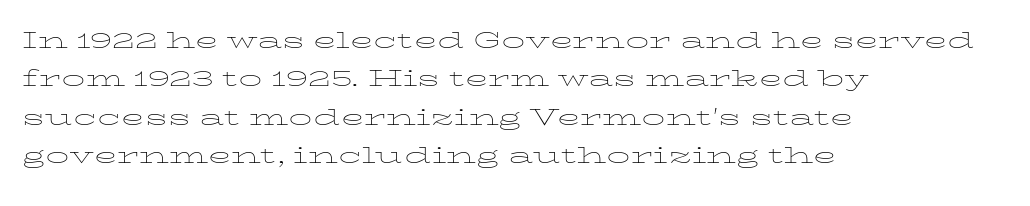
The image shows 31 px thin, wide type, upright; set left-aligned, line spacing 1.24x, normal letter spacing, not underlined; low stroke contrast and a medium x-height.
